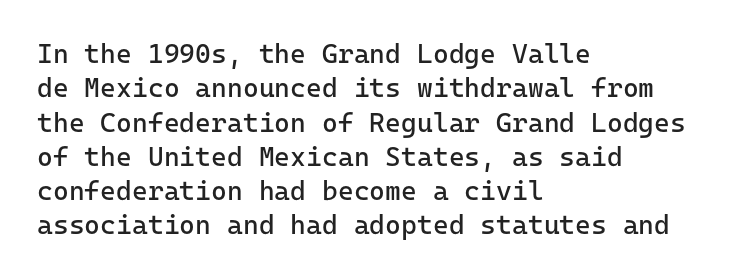
The image shows 27 px text type, upright; set left-aligned, normal line spacing (1.27x), normal letter spacing, not underlined.
